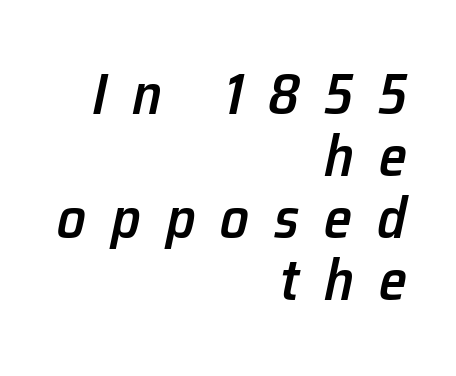
{"italic": "yes", "lean": "right", "slant_degrees": 12, "bold": "semi", "weight": "semibold", "width": "normal", "stroke_contrast": "low", "x_height": "medium", "monospaced": "no", "underline": "no", "align": "right", "line_spacing": "tight", "line_spacing_ratio": 1.09, "letter_spacing": "wide", "letter_spacing_em": 0.44, "glyph_px": 57}
